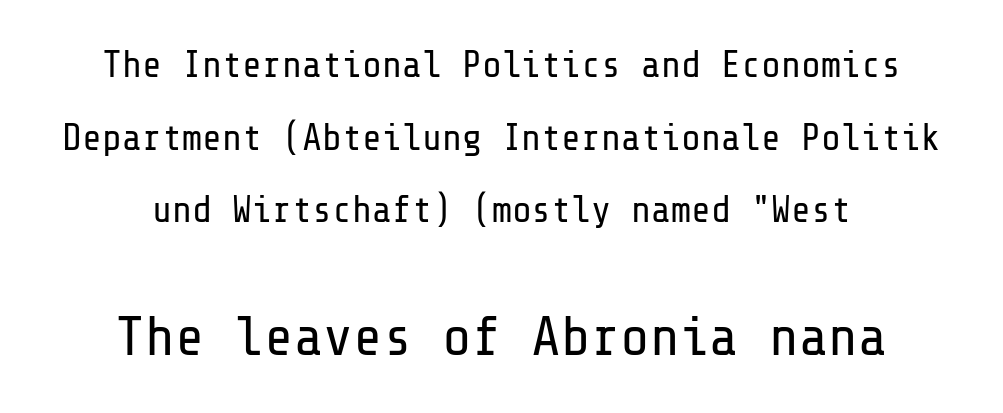
The image shows 55 px regular-weight sans-serif type, upright; set centered, loose line spacing (1.96x), normal letter spacing, not underlined; the second (bottom) block is 1.49x larger; low stroke contrast and a medium x-height.
